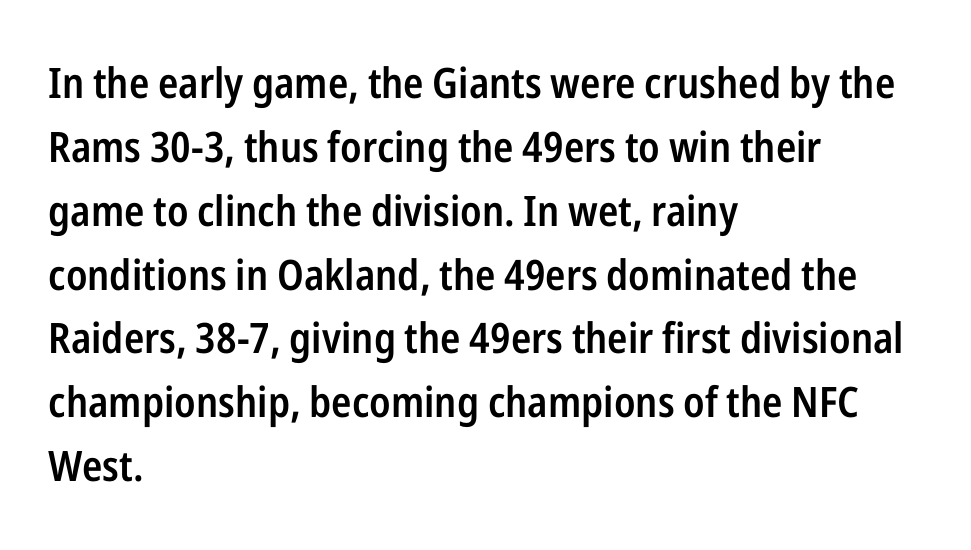
The image shows 42 px semibold, condensed sans-serif type, upright; set left-aligned, normal line spacing (1.52x), normal letter spacing, not underlined; low stroke contrast and a medium x-height.
